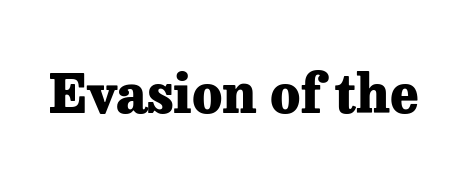
The image shows 54 px heavy serif type, upright; set normal letter spacing, not underlined; low stroke contrast and a medium x-height.
